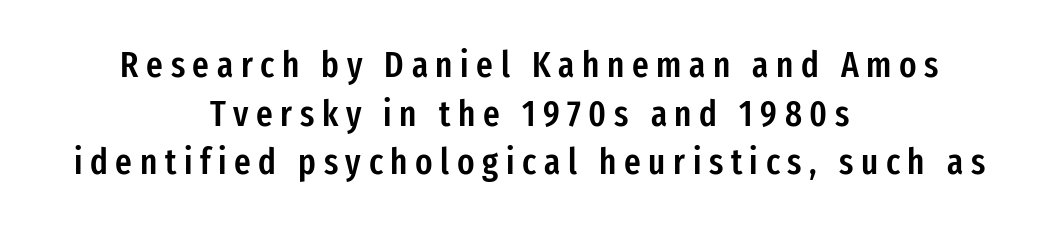
{"serif": "no", "italic": "no", "bold": "semi", "weight": "semibold", "width": "condensed", "stroke_contrast": "low", "x_height": "medium", "monospaced": "no", "underline": "no", "align": "center", "line_spacing": "normal", "line_spacing_ratio": 1.35, "letter_spacing": "wide", "letter_spacing_em": 0.21, "glyph_px": 36}
